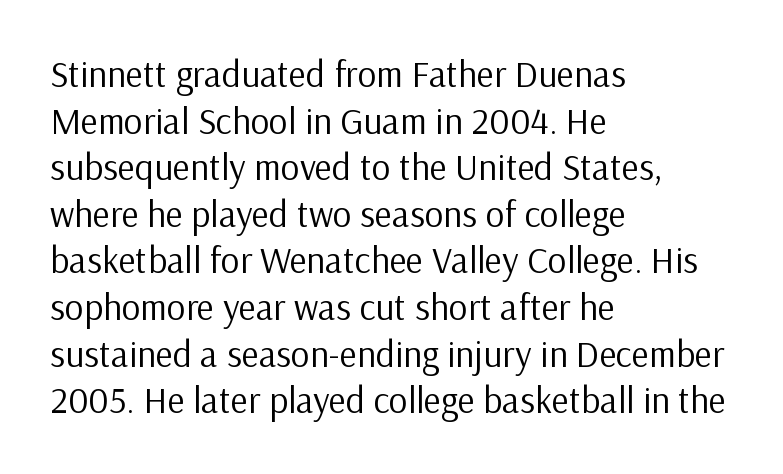
The image shows 37 px regular-weight sans-serif type, upright; set left-aligned, normal line spacing (1.26x), normal letter spacing, not underlined; low stroke contrast and a medium x-height.
